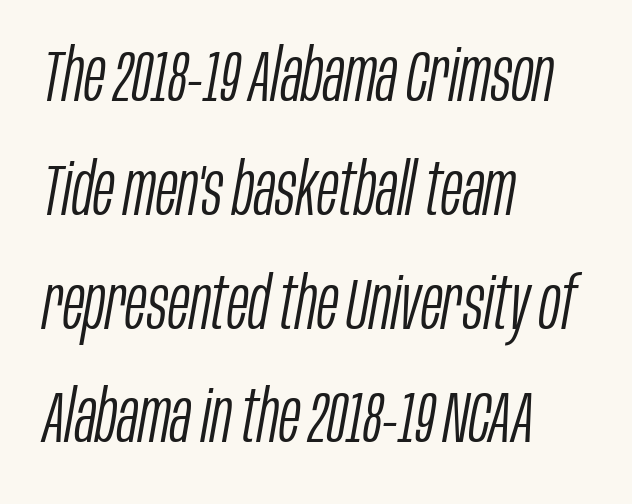
Q: Is the text bold? A: No.
Q: Is the text italic (slanted)? A: Yes, it leans right by about 10 degrees.
Q: Is the text underlined? A: No.
Q: How is the paragraph aligned? A: Left-aligned.
Q: Is the spacing between letters normal or unusually wide? A: Normal.
Q: Is the spacing between lines tight, normal or loose? A: Normal.
Q: Width (condensed, normal, or wide)? A: Condensed.
Q: Stroke contrast? A: Low.
Q: x-height? A: Large.
Q: Monospaced? A: No.
